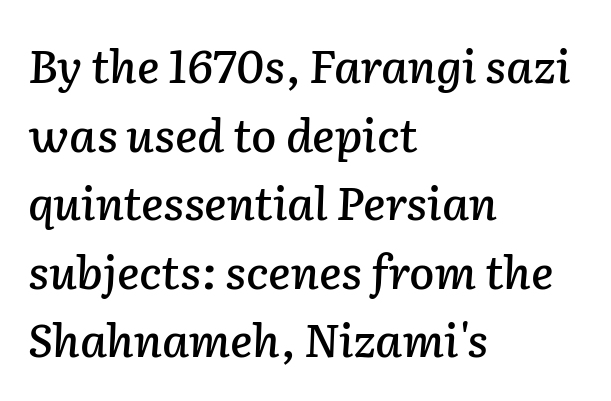
The axis of the letterforms is tilted away from vertical. You could not count columns in this text — the font is proportionally spaced. A normal amount of white space separates one row of letters from the next. Does extra space separate the letters? No, they use regular spacing. This rendering uses left alignment, leaving the right contour irregular. Check under the words: just untouched page.
